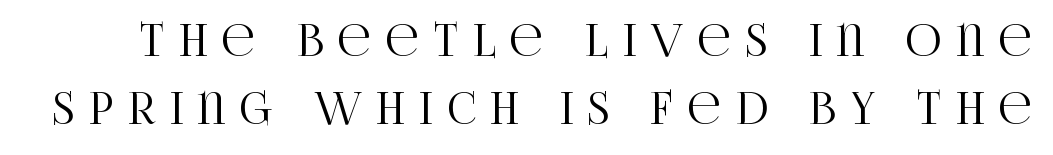
The image shows 44 px condensed serif type, upright; set normal line spacing (1.54x), unusually wide letter spacing (+0.34 em), not underlined; high stroke contrast and a large x-height.
